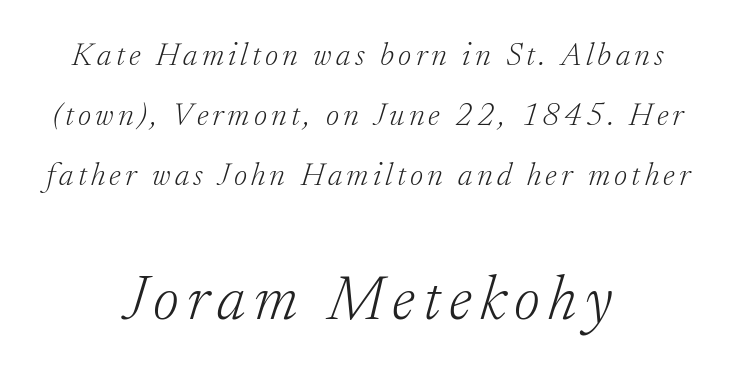
Q: Is the text bold? A: No.
Q: Is the text italic (slanted)? A: Yes, it leans right by about 17 degrees.
Q: Is the typeface a serif or a sans-serif typeface? A: Serif.
Q: Is the text underlined? A: No.
Q: How is the paragraph aligned? A: Centered.
Q: Which block of text is set in a larger size, the first (top) or the second (bottom)? A: The second (bottom) one.
Q: Width (condensed, normal, or wide)? A: Normal.
Q: Stroke contrast? A: Low.
Q: x-height? A: Small.
Q: Monospaced? A: No.
